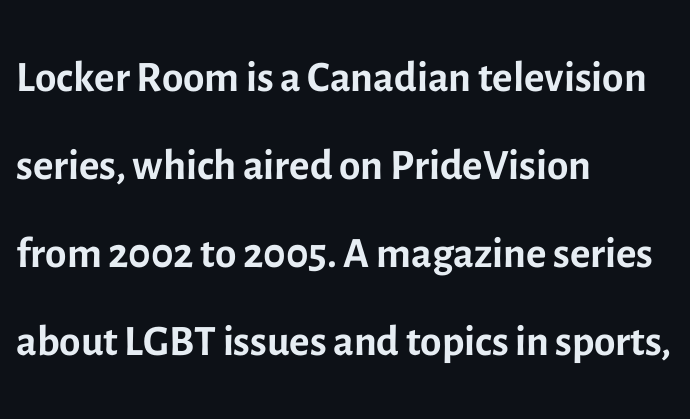
Q: Is the text bold? A: No.
Q: Is the text italic (slanted)? A: No, it is upright.
Q: Is the typeface a serif or a sans-serif typeface? A: Sans-serif.
Q: Is the text underlined? A: No.
Q: How is the paragraph aligned? A: Left-aligned.
Q: Is the spacing between letters normal or unusually wide? A: Normal.
Q: Is the spacing between lines tight, normal or loose? A: Normal.
Q: Width (condensed, normal, or wide)? A: Normal.
Q: x-height? A: Medium.
Q: Monospaced? A: No.
